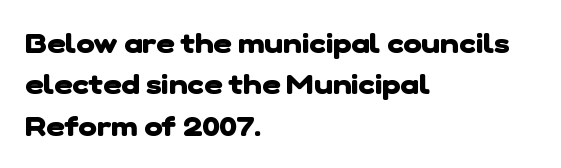
The image shows 28 px heavy sans-serif type; set left-aligned, normal line spacing (1.48x), normal letter spacing, not underlined; low stroke contrast and a medium x-height.
